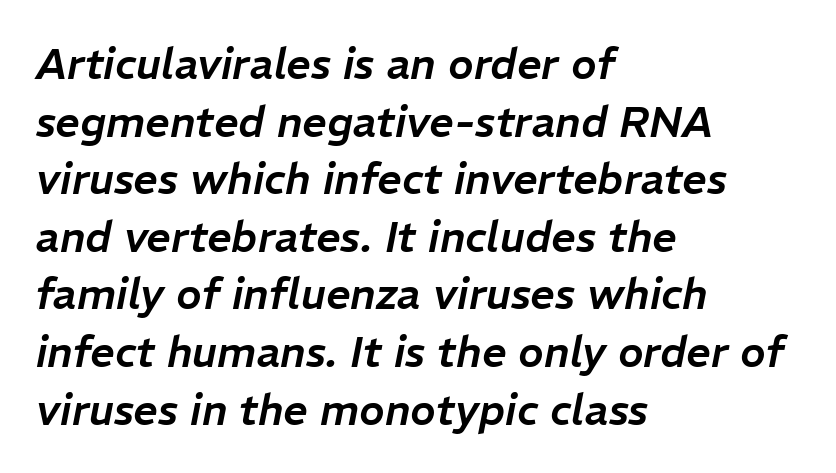
{"italic": "yes", "lean": "right", "slant_degrees": 11, "width": "normal", "stroke_contrast": "low", "x_height": "medium", "monospaced": "no", "underline": "no", "align": "left", "line_spacing": "normal", "line_spacing_ratio": 1.34, "letter_spacing": "normal", "letter_spacing_em": 0.0, "glyph_px": 43}
